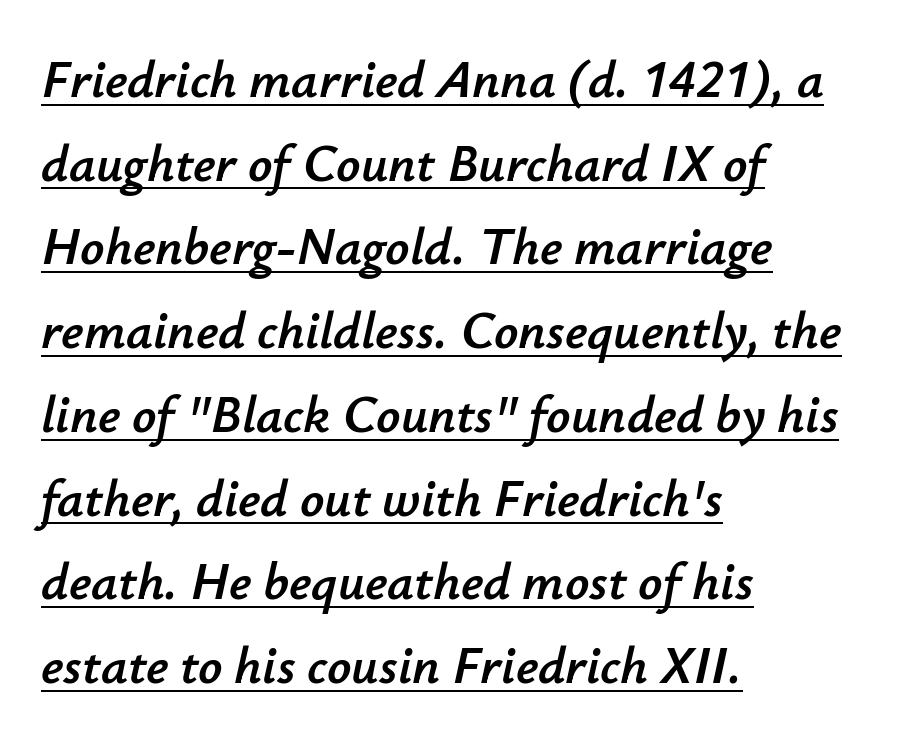
The image shows 53 px text type, italic (leaning right); set left-aligned, normal line spacing (1.58x), normal letter spacing, underlined; low stroke contrast and a small x-height.
